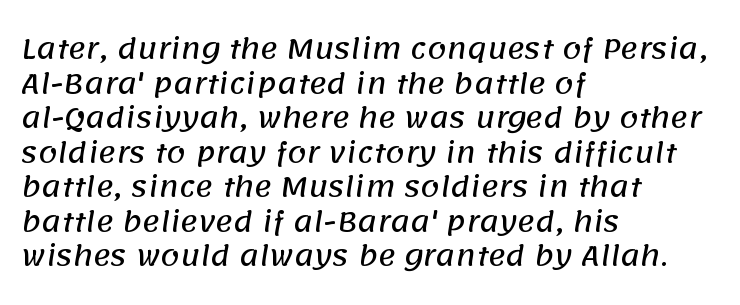
Check the space under the baseline: it is left empty. The rows are spaced the way most documents space them. Letter spacing: default. In CSS terms this would be text-align: left.
